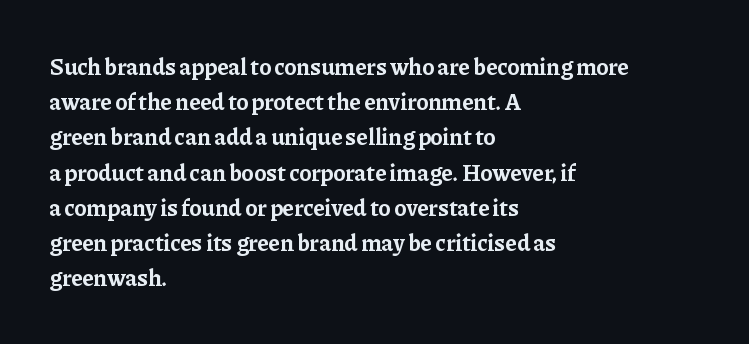
Each new line begins a customary step beneath the previous one. This rendering leaves character spacing at its baseline value. The lettering stays uniformly vertical, giving the passage a roman look. This rendering features lettering with no underline. A student would call this left alignment; a typographer would say flush left, rag right. Is the type bold? Yes — the strokes are clearly thick and heavy.
